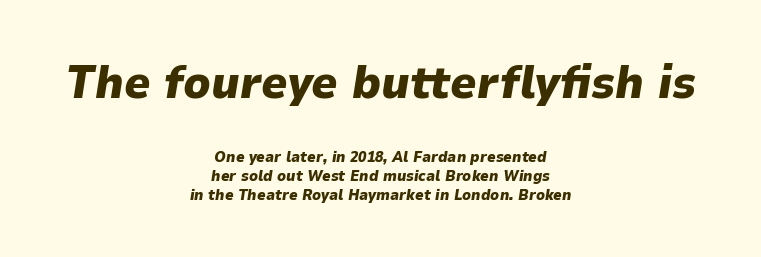
Underline: absent. The more generous point size was reserved for the upper chunk. These lines stack symmetrically, like a column narrowing and widening about its center. A typesetter would call this leading conventional body-copy spacing.
